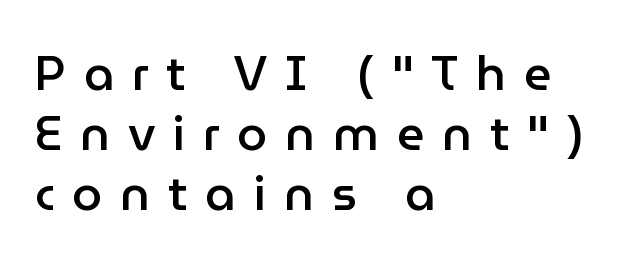
Anything drawn beneath the words? Only blank space. Unlike a traditional serif, this face leaves its strokes unadorned. The face used here is a semibold: visibly heavier than regular, lighter than bold. In terms of leading, this rendering sits right in the middle.
